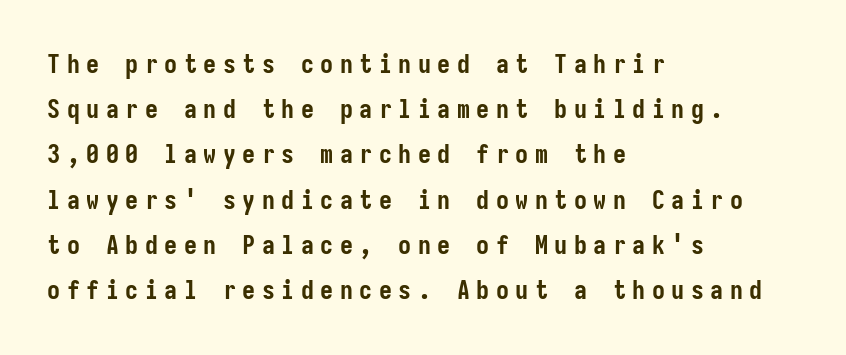
Is the type bold? Yes — the strokes are clearly thick and heavy. Style check: upright. The face used here is rendered with a markedly widened letterfit. Any mark beneath the type? The region is blank. The passage is arranged the way most books set body copy — flush left.
